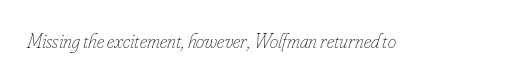
{"italic": "yes", "lean": "right", "slant_degrees": 16, "bold": "no", "underline": "no", "letter_spacing": "normal", "letter_spacing_em": 0.0, "glyph_px": 21}
